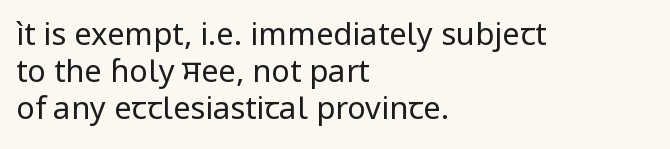
Q: Is the text bold? A: No.
Q: Is the text italic (slanted)? A: No, it is upright.
Q: Is the typeface a serif or a sans-serif typeface? A: Sans-serif.
Q: Is the text underlined? A: No.
Q: How is the paragraph aligned? A: Left-aligned.
Q: Is the spacing between letters normal or unusually wide? A: Normal.
Q: Width (condensed, normal, or wide)? A: Normal.
Q: Stroke contrast? A: Low.
Q: x-height? A: Medium.
Q: Monospaced? A: No.
